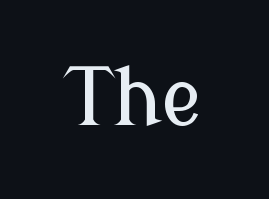
{"serif": "yes", "italic": "no", "width": "normal", "stroke_contrast": "low", "x_height": "medium", "monospaced": "no", "underline": "no", "letter_spacing": "normal", "letter_spacing_em": 0.0, "glyph_px": 79}
